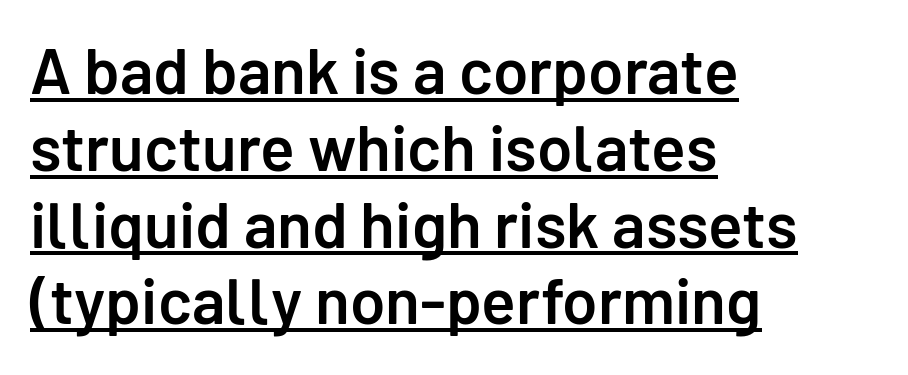
{"serif": "no", "italic": "no", "bold": "semi", "weight": "semibold", "width": "normal", "stroke_contrast": "low", "x_height": "medium", "monospaced": "no", "underline": "yes", "align": "left", "line_spacing_ratio": 1.2, "letter_spacing": "normal", "letter_spacing_em": 0.0, "glyph_px": 64}
